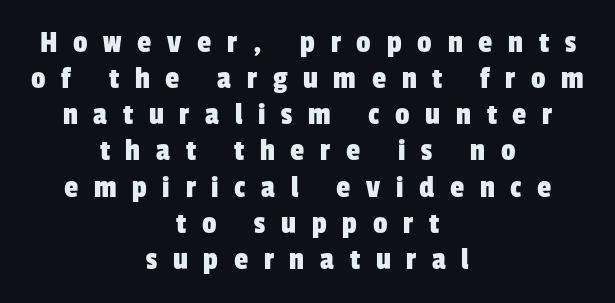
{"serif": "no", "width": "condensed", "stroke_contrast": "low", "x_height": "medium", "monospaced": "no", "underline": "no", "align": "center", "line_spacing": "tight", "line_spacing_ratio": 1.13, "letter_spacing": "wide", "letter_spacing_em": 0.49, "glyph_px": 32}
